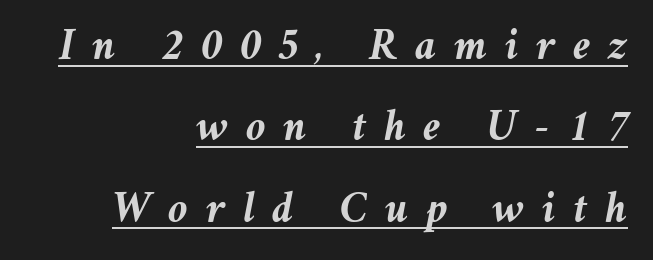
Q: Is the text bold? A: Yes.
Q: Is the text italic (slanted)? A: Yes, it leans right by about 11 degrees.
Q: Is the text underlined? A: Yes.
Q: How is the paragraph aligned? A: Right-aligned.
Q: Is the spacing between letters normal or unusually wide? A: Unusually wide.
Q: Width (condensed, normal, or wide)? A: Normal.
Q: Stroke contrast? A: Medium.
Q: x-height? A: Medium.
Q: Monospaced? A: No.
